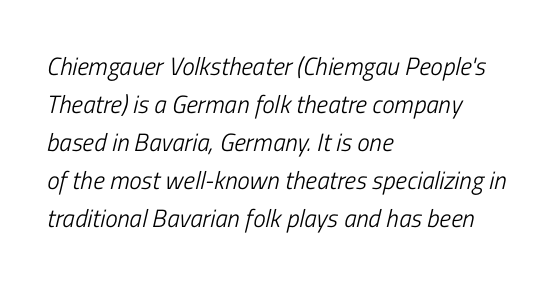
The image shows 25 px text type, italic (leaning right); set left-aligned, normal line spacing (1.52x), normal letter spacing, not underlined.
